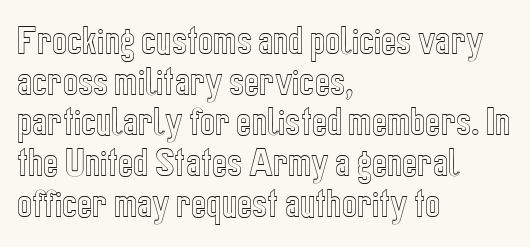
The image shows 32 px condensed type, upright; set left-aligned, normal line spacing (1.27x), normal letter spacing, not underlined; a medium x-height.
